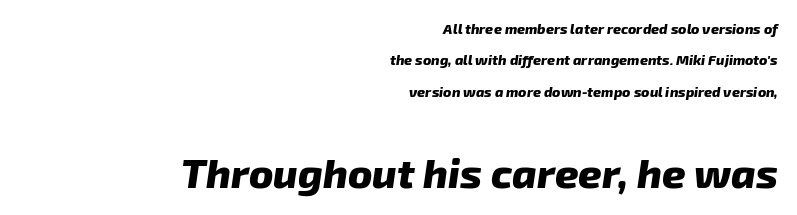
The words here are not underlined. Notice how the passage keeps a crisp vertical edge on the right only. The face used here appears at its bigger size in the lower chunk. Honestly, the letter spacing is just normal — you wouldn't notice it. Is this a fixed-width face? No — the glyphs have proportional, varying widths. The lines are spread far apart with generous leading.
